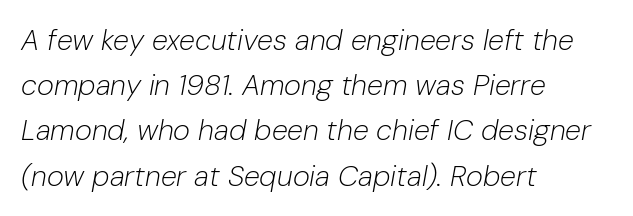
The image shows 29 px light type, italic (leaning right); set left-aligned, normal line spacing (1.56x), normal letter spacing, not underlined; low stroke contrast and a medium x-height.
